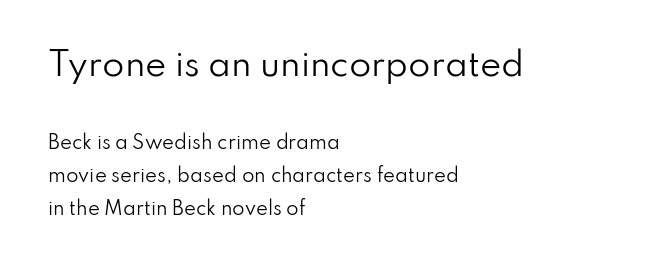
The face used here is proportionally spaced, like ordinary book or web type. Caption: upper text group enlarged, lower text group reduced. Compared with a centered layout, this one pins lines to the left instead. Is the stroke heavy? The answer is a plain regular-or-lighter. Unmarked baselines from the first word to the last. This rendering leaves character spacing at its baseline value.
